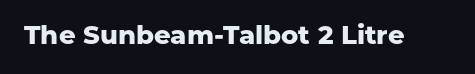
Only glyphs here, with clear space below each row. Rendered with straight, roman letterforms. The glyphs have the mass of a bold cut. Observe the ordinary spacing: letters are neighbours, not strangers.
